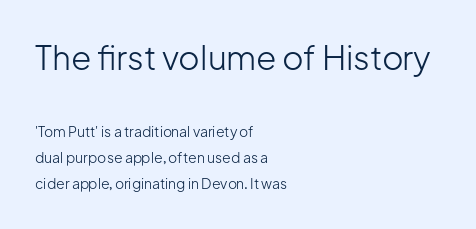
The image shows 33 px light sans-serif type, upright; set left-aligned, line spacing 1.85x, normal letter spacing, not underlined; the first (top) block is 2.36x larger; low stroke contrast and a medium x-height.
